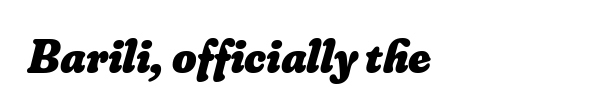
You'd pick this weight for a headline — it's a proper bold. Does the copy run flush right? No — it runs flush left. A bare baseline throughout the passage. Each word holds together tightly as a unit, with standard inter-letter gaps.
